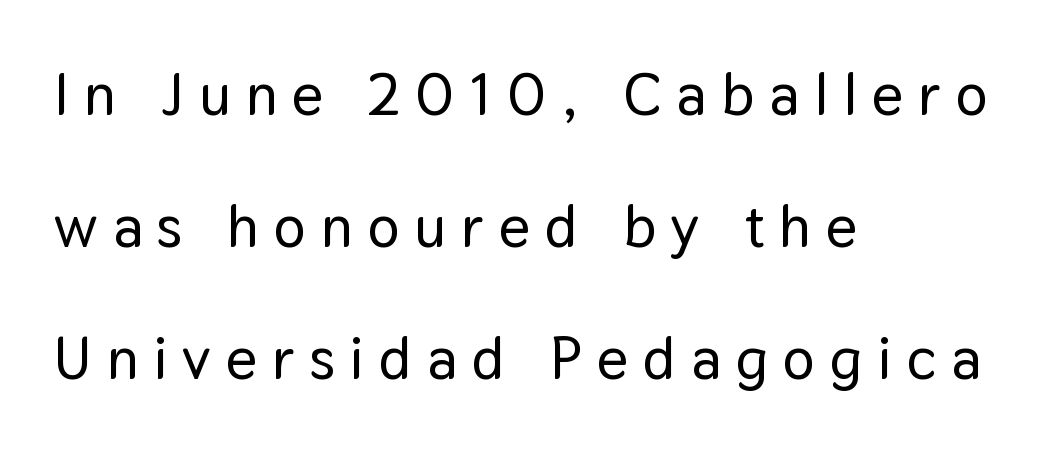
Nobody drew a line under any word here. Each letter keeps its own natural width here, so spacing adapts to shape. Quick note: interline space is abundant. Ordinary non-slanted type is in use. Look at the tracking — it's clearly loosened, letters drifting apart. The text block is weighted toward the left margin, trailing off unevenly rightward.
